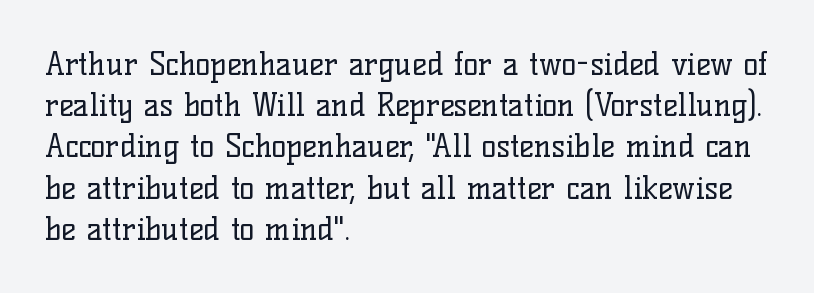
{"serif": "yes", "italic": "no", "bold": "no", "weight": "regular", "width": "normal", "stroke_contrast": "low", "x_height": "medium", "monospaced": "no", "underline": "no", "align": "left", "line_spacing": "normal", "line_spacing_ratio": 1.33, "letter_spacing": "normal", "letter_spacing_em": 0.0, "glyph_px": 31}
